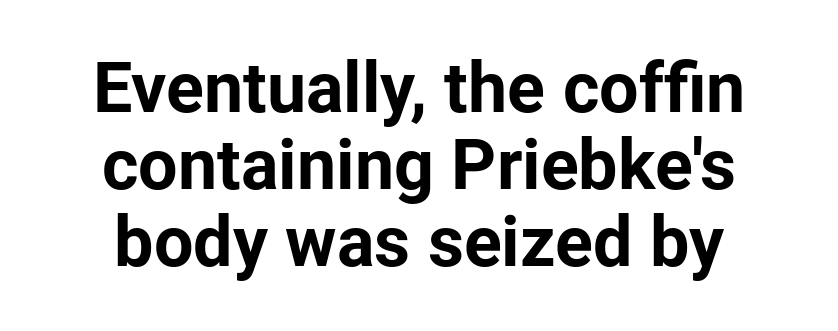
The image shows 70 px bold sans-serif type, upright; set tight line spacing (1.1x), normal letter spacing, not underlined; low stroke contrast and a medium x-height.
